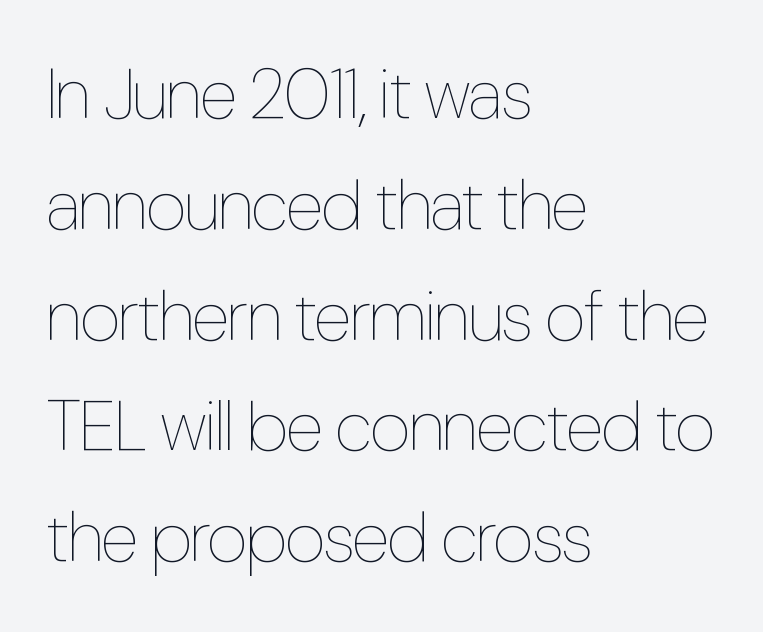
The image shows 71 px thin, condensed type, upright; set left-aligned, normal line spacing (1.56x), normal letter spacing, not underlined; low stroke contrast and a medium x-height.
